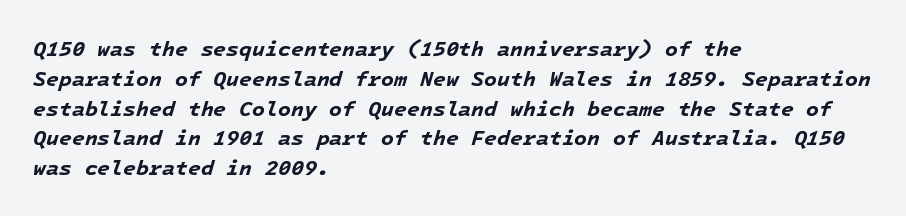
The image shows 21 px bold type, italic (leaning right); set left-aligned, normal line spacing (1.42x), normal letter spacing, not underlined.
